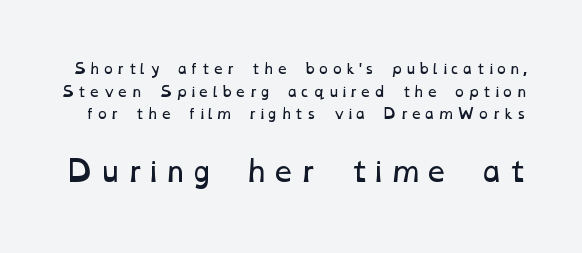
The passage shown begins with its smaller block and ends with its larger one. The letters advance in unequal steps, a hallmark of proportional type. Is the type heavy? It reads as light-to-regular instead. Reading down the column, the eye jumps a familiar distance to each next line. A bare baseline throughout the passage.
